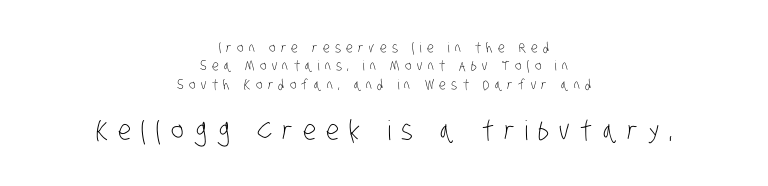
How are the letters spaced? Widely, with obvious added tracking. Reading top to bottom, the characters get bigger at the block break. The cut favours lightness, reaching ordinary text weight at its darkest. In CSS terms this would be text-align: center.
